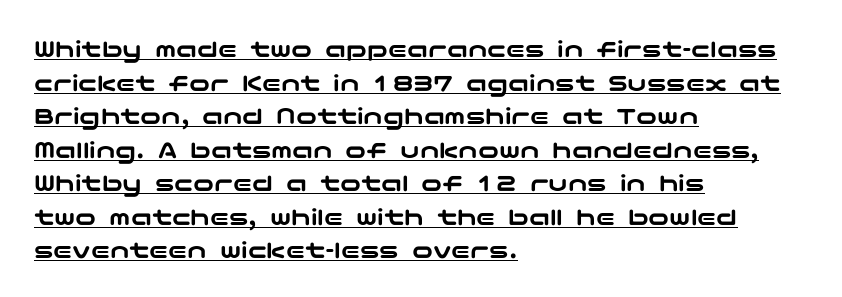
In terms of leading, this rendering sits right in the middle. The paragraph shown leans on its left margin. What stands out about the letter spacing? Nothing — it is the standard amount. This sample uses an upright cut, with every glyph sitting square on the baseline. Emphasis is given by a line drawn under the lettering.
